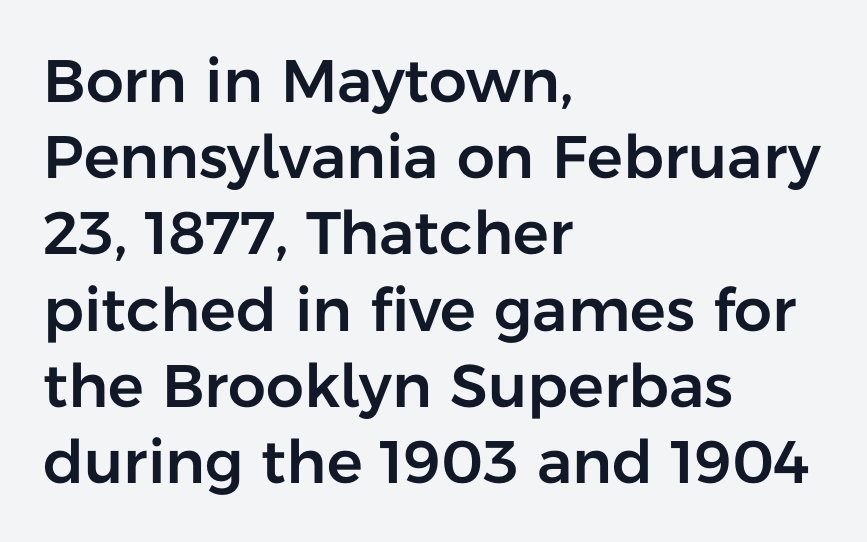
{"serif": "no", "italic": "no", "width": "normal", "stroke_contrast": "low", "x_height": "medium", "monospaced": "no", "underline": "no", "align": "left", "line_spacing": "normal", "line_spacing_ratio": 1.27, "letter_spacing": "normal", "letter_spacing_em": 0.0, "glyph_px": 60}
